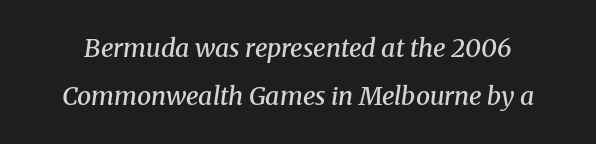
{"italic": "yes", "lean": "right", "slant_degrees": 8, "bold": "semi", "underline": "no", "line_spacing": "loose", "line_spacing_ratio": 1.92, "letter_spacing": "normal", "letter_spacing_em": 0.0, "glyph_px": 25}
